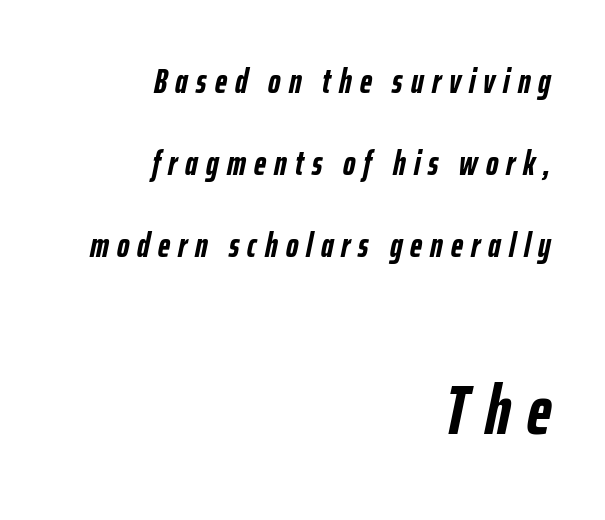
Caption: expanded tracking, letters set apart. Caption: bold face, heavy strokes. What's the leading like? Stretched, with rows far apart. Tall strokes in this sample are angled rather than plumb. Do the characters align in a grid? No, the font is proportional.
